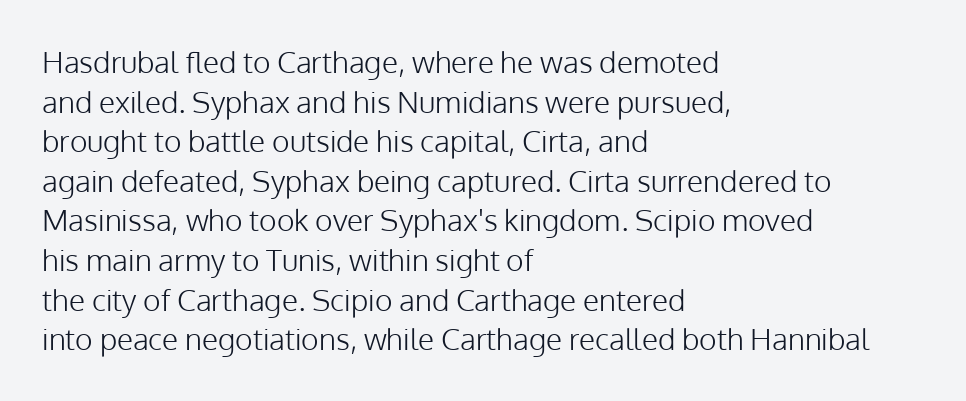
Q: Is the text bold? A: No.
Q: Is the text italic (slanted)? A: No, it is upright.
Q: Is the typeface a serif or a sans-serif typeface? A: Sans-serif.
Q: Is the text underlined? A: No.
Q: How is the paragraph aligned? A: Left-aligned.
Q: Is the spacing between letters normal or unusually wide? A: Normal.
Q: Is the spacing between lines tight, normal or loose? A: Normal.
Q: Width (condensed, normal, or wide)? A: Normal.
Q: Stroke contrast? A: Low.
Q: x-height? A: Medium.
Q: Monospaced? A: No.
